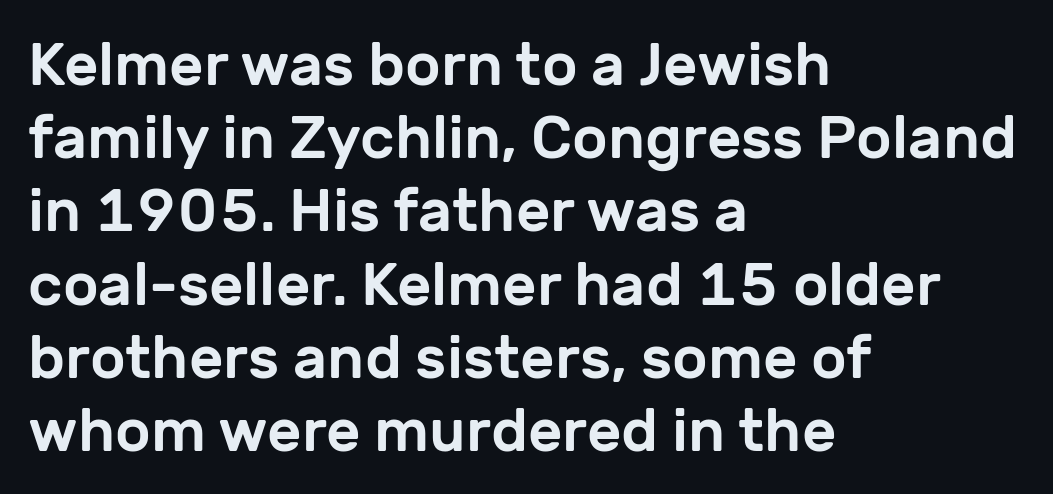
Q: Is the text italic (slanted)? A: No, it is upright.
Q: Is the typeface a serif or a sans-serif typeface? A: Sans-serif.
Q: Is the text underlined? A: No.
Q: How is the paragraph aligned? A: Left-aligned.
Q: Is the spacing between letters normal or unusually wide? A: Normal.
Q: Width (condensed, normal, or wide)? A: Normal.
Q: Stroke contrast? A: Low.
Q: x-height? A: Medium.
Q: Monospaced? A: No.
